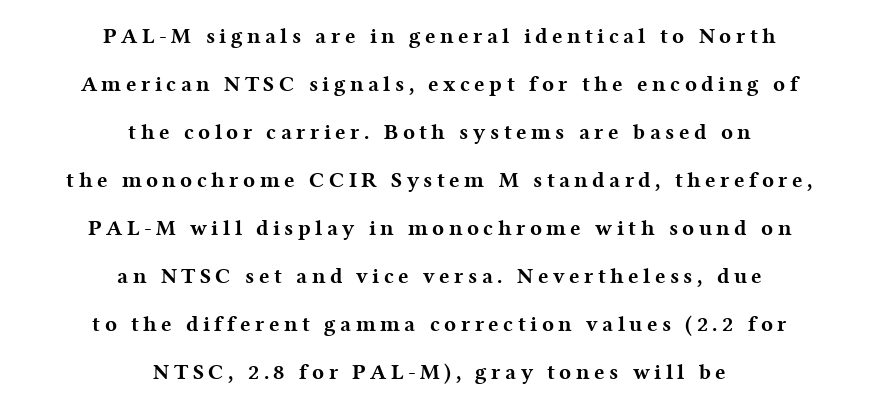
{"italic": "no", "bold": "yes", "underline": "no", "align": "center", "line_spacing": "loose", "line_spacing_ratio": 2.18, "letter_spacing": "wide", "letter_spacing_em": 0.2, "glyph_px": 22}
